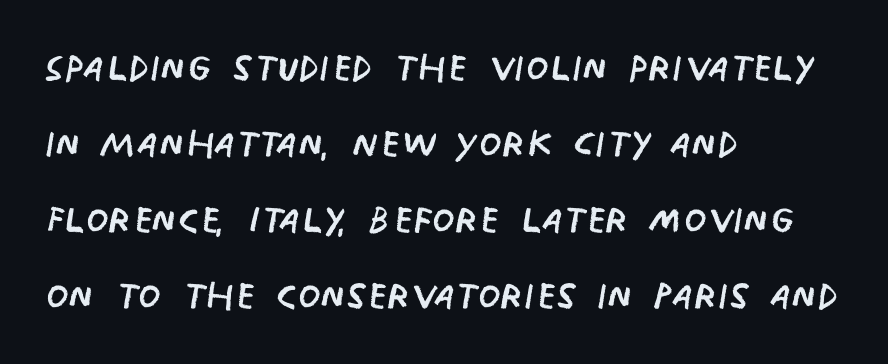
Stem width sits at or under what a default text font uses. One-word summary of the alignment: left. Nothing unusual about the tracking: characters are spaced as the font intends. Only glyphs here, with clear space below each row. Font category for this specimen: sans-serif.
